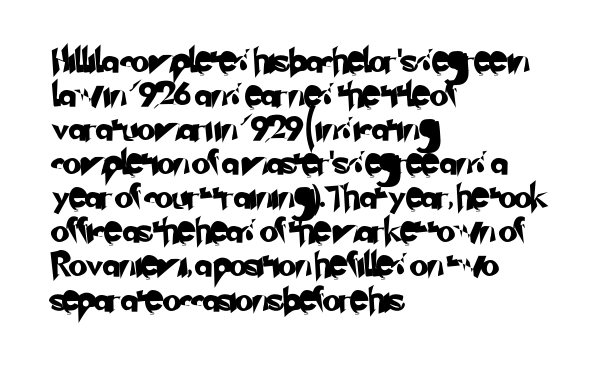
The image shows 24 px text type; set left-aligned, normal line spacing (1.42x), normal letter spacing, not underlined.
